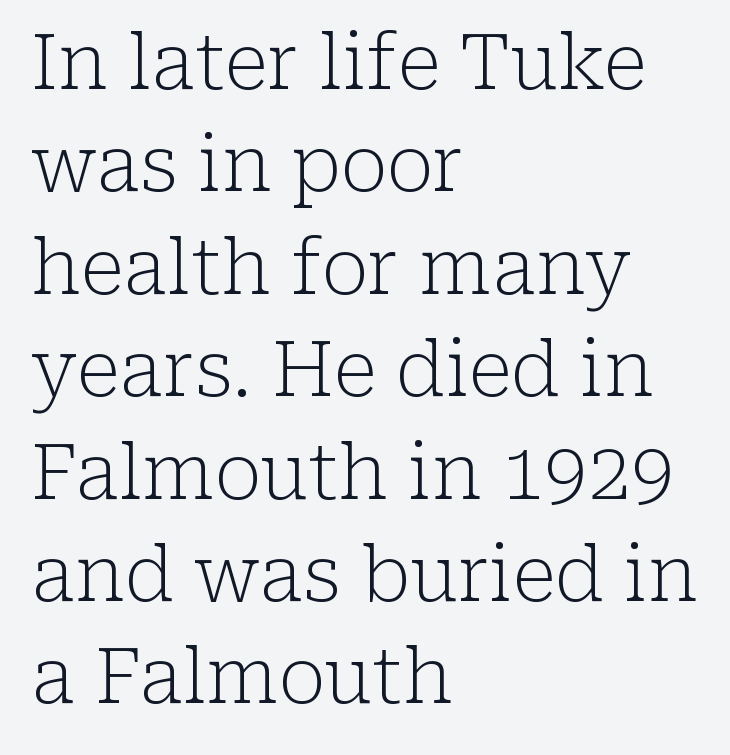
{"serif": "yes", "italic": "no", "bold": "no", "weight": "light", "width": "normal", "stroke_contrast": "low", "x_height": "medium", "monospaced": "no", "underline": "no", "align": "left", "line_spacing": "normal", "line_spacing_ratio": 1.33, "letter_spacing": "normal", "letter_spacing_em": 0.0, "glyph_px": 77}
